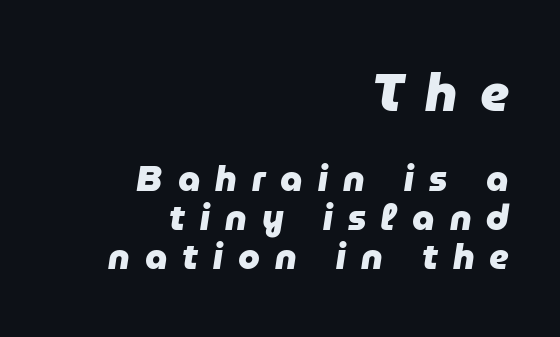
Q: Is the text bold? A: Yes.
Q: Is the text italic (slanted)? A: Yes, it leans right by about 9 degrees.
Q: Is the text underlined? A: No.
Q: How is the paragraph aligned? A: Right-aligned.
Q: Is the spacing between letters normal or unusually wide? A: Unusually wide.
Q: Is the spacing between lines tight, normal or loose? A: Tight.
Q: Which block of text is set in a larger size, the first (top) or the second (bottom)? A: The first (top) one.
Q: Width (condensed, normal, or wide)? A: Normal.
Q: Stroke contrast? A: Low.
Q: x-height? A: Medium.
Q: Monospaced? A: No.
